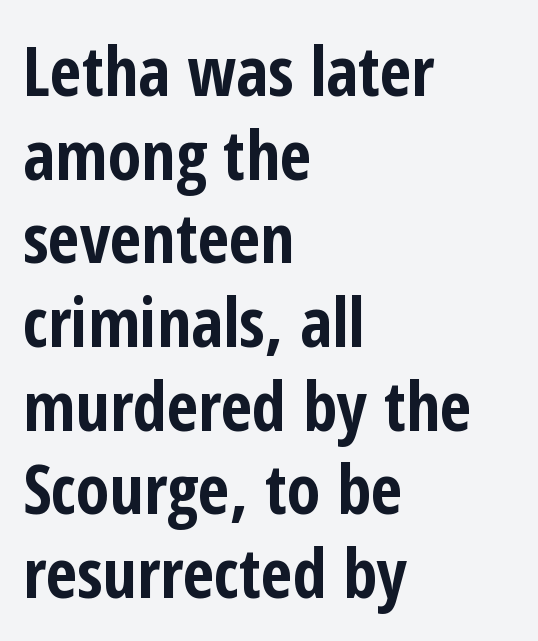
{"serif": "no", "italic": "no", "bold": "yes", "weight": "bold", "width": "condensed", "stroke_contrast": "low", "x_height": "medium", "monospaced": "no", "underline": "no", "align": "left", "line_spacing_ratio": 1.23, "letter_spacing": "normal", "letter_spacing_em": 0.0, "glyph_px": 68}
